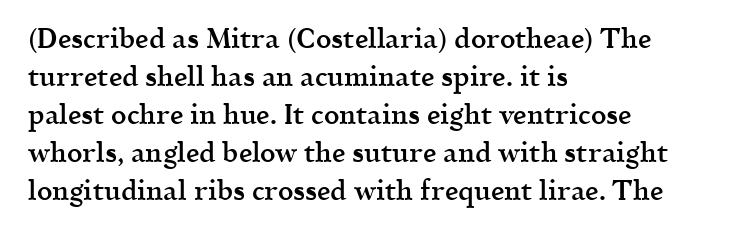
Q: Is the text bold? A: Semi-bold.
Q: Is the text italic (slanted)? A: No, it is upright.
Q: Is the text underlined? A: No.
Q: How is the paragraph aligned? A: Left-aligned.
Q: Is the spacing between letters normal or unusually wide? A: Normal.
Q: Is the spacing between lines tight, normal or loose? A: Normal.
